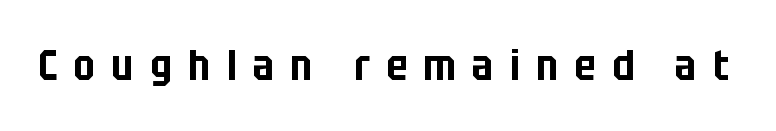
Q: Is the text italic (slanted)? A: No, it is upright.
Q: Is the typeface a serif or a sans-serif typeface? A: Sans-serif.
Q: Is the text underlined? A: No.
Q: Is the spacing between letters normal or unusually wide? A: Unusually wide.
Q: Width (condensed, normal, or wide)? A: Condensed.
Q: Stroke contrast? A: Low.
Q: x-height? A: Large.
Q: Monospaced? A: No.
